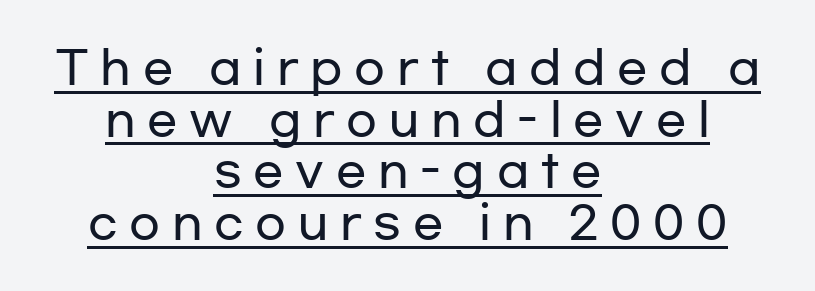
Q: Is the text italic (slanted)? A: No, it is upright.
Q: Is the typeface a serif or a sans-serif typeface? A: Sans-serif.
Q: Is the text underlined? A: Yes.
Q: How is the paragraph aligned? A: Centered.
Q: Is the spacing between letters normal or unusually wide? A: Unusually wide.
Q: Is the spacing between lines tight, normal or loose? A: Tight.
Q: Width (condensed, normal, or wide)? A: Wide.
Q: Stroke contrast? A: Low.
Q: x-height? A: Medium.
Q: Monospaced? A: No.
